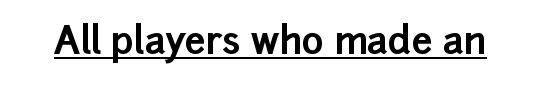
Between one letter and the next there's only the usual sliver of space. Proportional: the letters do not fall into vertical columns. This rendering employs a face without finishing strokes, i.e., a sans-serif. Decoration check: the copy is underlined. Caption: bold face, heavy strokes. Do the letters lean? They stand straight.
